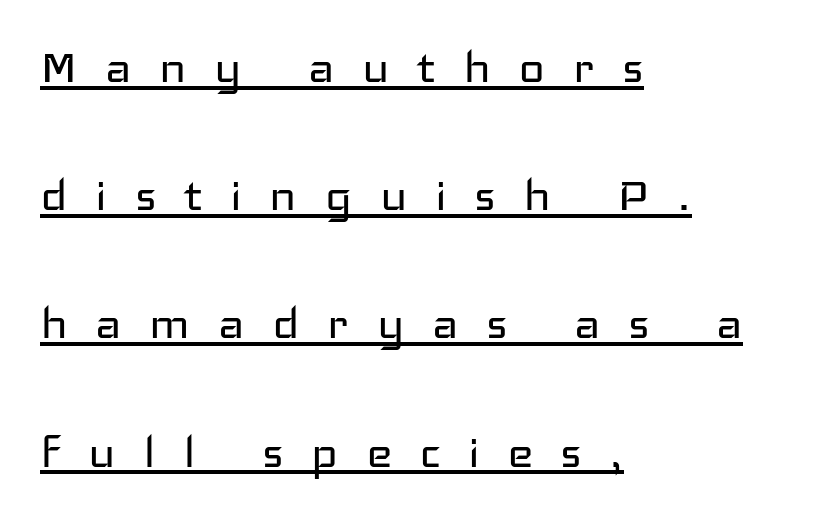
One-word summary of the alignment: left. If you drew a line through each stem, it would be perfectly vertical. The face used here is rendered with a markedly widened letterfit. Underlining? Definitely there. The typeface chosen for these lines omits serifs.
